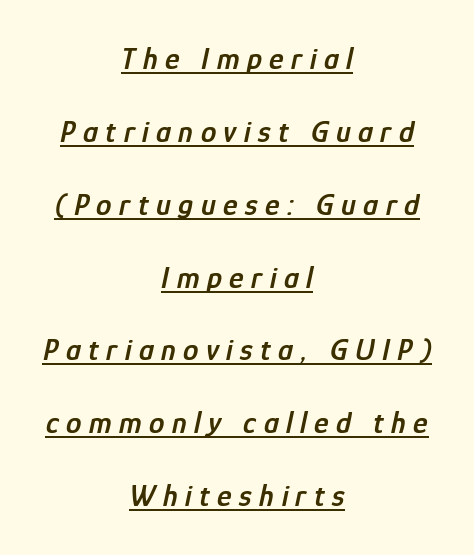
The typography opts for an oblique posture over an upright one. The sample's only ornament is a line tracing under the words. If you folded the block vertically in half, each line would mirror itself in length. The passage shown is semibold, sitting just below true bold. The passage shown has open, widely tracked lettering throughout. Spacing verdict: proportional, widths tailored to each character.
